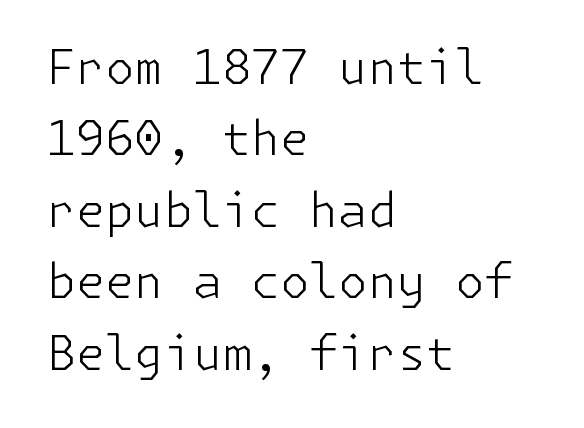
Q: Is the text bold? A: No.
Q: Is the text italic (slanted)? A: No, it is upright.
Q: Is the typeface a serif or a sans-serif typeface? A: Sans-serif.
Q: Is the text underlined? A: No.
Q: How is the paragraph aligned? A: Left-aligned.
Q: Is the spacing between letters normal or unusually wide? A: Normal.
Q: Is the spacing between lines tight, normal or loose? A: Normal.
Q: Width (condensed, normal, or wide)? A: Normal.
Q: Stroke contrast? A: Low.
Q: x-height? A: Medium.
